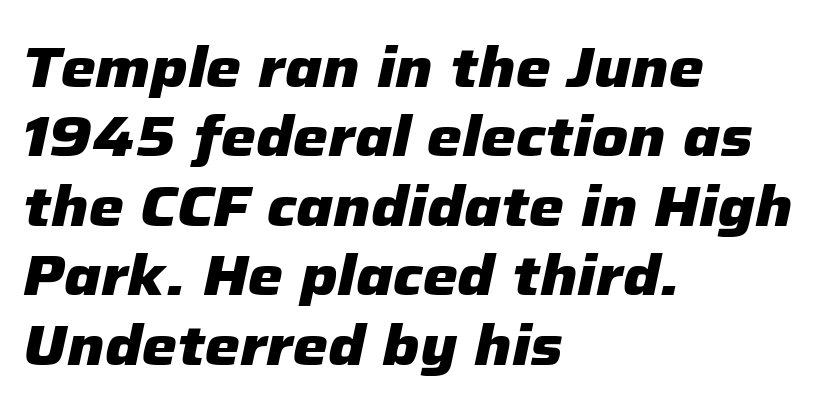
The image shows 56 px heavy type, italic (leaning right); set left-aligned, line spacing 1.24x, normal letter spacing, not underlined; low stroke contrast and a medium x-height.
